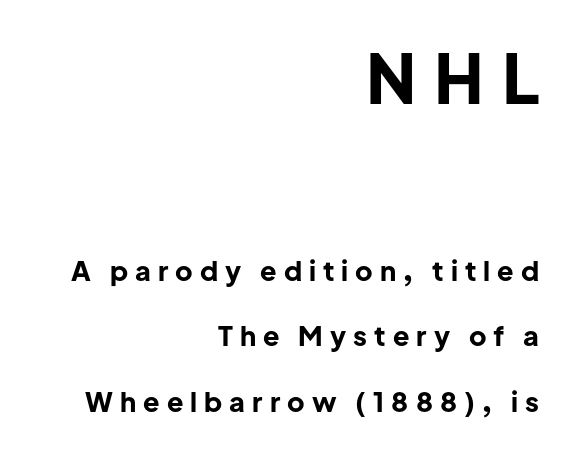
The image shows 68 px bold sans-serif type, upright; set right-aligned, loose line spacing (2.42x), unusually wide letter spacing (+0.26 em), not underlined; the first (top) block is 2.52x larger; low stroke contrast and a medium x-height.
